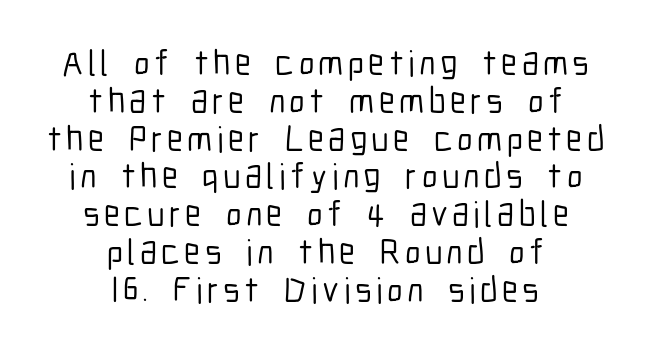
The type sits square on the baseline with zero lean. The leading is snug, giving the passage a crowded texture. Which margin do the lines hug? Neither — every line sits in the middle. The space beneath each line is pristine and unruled.
